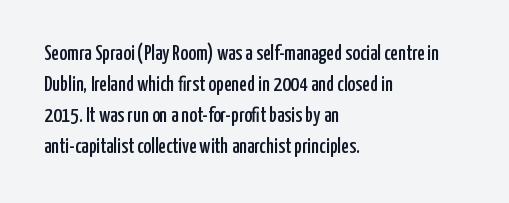
Q: Is the text italic (slanted)? A: No, it is upright.
Q: Is the text underlined? A: No.
Q: How is the paragraph aligned? A: Left-aligned.
Q: Is the spacing between letters normal or unusually wide? A: Normal.
Q: Is the spacing between lines tight, normal or loose? A: Normal.
